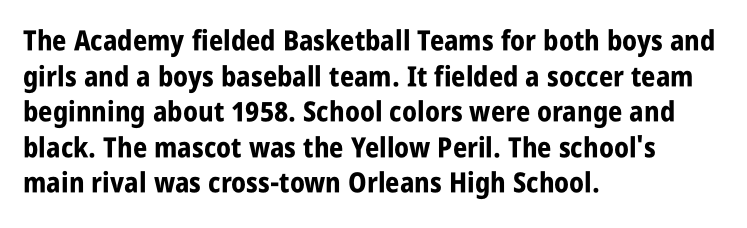
The paragraph has a hard left edge and a soft right edge. Students, observe: this is what conventionally led text looks like. Posture: straight, roman, zero tilt. The face used here is rendered with its standard letterfit. Each letter keeps its own natural width here, so spacing adapts to shape.
